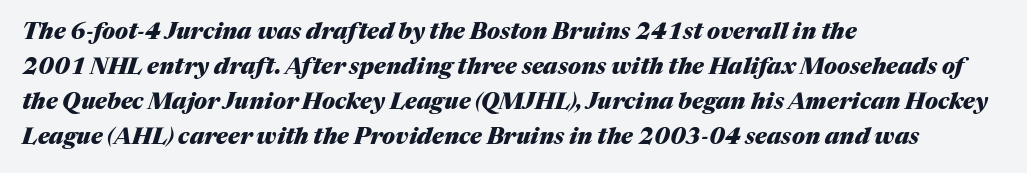
Designer's note — italics engaged. Reading down the column, the eye jumps a familiar distance to each next line. The compositor pushed each line to the left boundary. Any mark beneath the type? The region is blank. Here the glyphs are tracked normally, forming tight word shapes. Heft: maximum for text — a bold.
